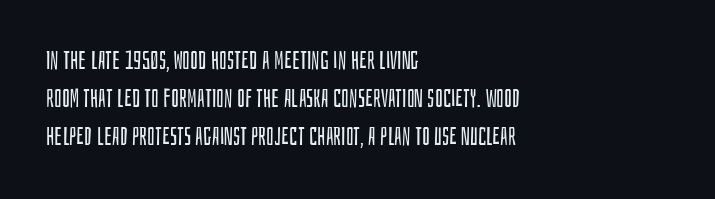
Q: Is the text bold? A: No.
Q: Is the text italic (slanted)? A: No, it is upright.
Q: Is the text underlined? A: No.
Q: How is the paragraph aligned? A: Left-aligned.
Q: Is the spacing between letters normal or unusually wide? A: Normal.
Q: Is the spacing between lines tight, normal or loose? A: Normal.
